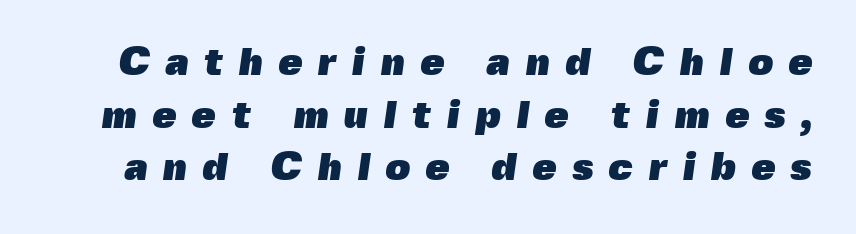
Q: Is the text bold? A: Yes.
Q: Is the typeface a serif or a sans-serif typeface? A: Sans-serif.
Q: Is the text underlined? A: No.
Q: Is the spacing between letters normal or unusually wide? A: Unusually wide.
Q: Is the spacing between lines tight, normal or loose? A: Normal.
Q: Width (condensed, normal, or wide)? A: Normal.
Q: x-height? A: Medium.
Q: Monospaced? A: No.
